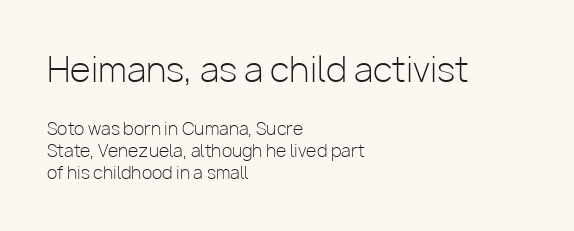
{"serif": "no", "italic": "no", "bold": "no", "weight": "light", "width": "normal", "stroke_contrast": "low", "x_height": "medium", "monospaced": "no", "underline": "no", "align": "left", "line_spacing": "normal", "line_spacing_ratio": 1.27, "letter_spacing": "normal", "letter_spacing_em": 0.0, "larger_block": "first", "size_ratio": 2.0, "glyph_px": 34}
